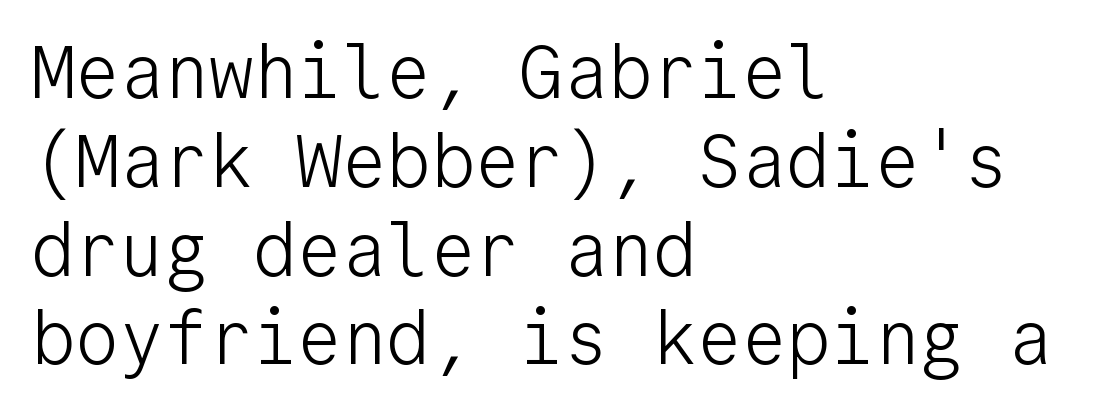
The strip under each line holds only bare page. Here the designer chose a console-style face with uniform glyph widths. Is the stroke heavy? The answer is a plain regular-or-lighter. The text block is weighted toward the left margin, trailing off unevenly rightward. This rendering employs a face without finishing strokes, i.e., a sans-serif. Glyph-to-glyph distance matches everyday printed text.
